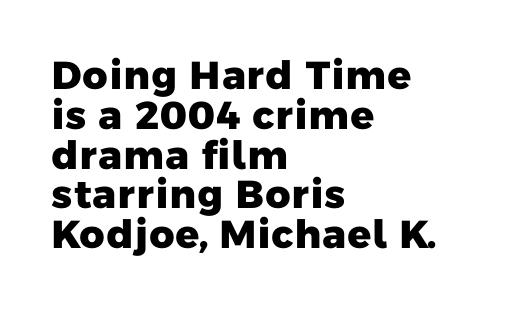
The compositor pushed each line to the left boundary. Descender tails drop into unmarked territory. Plenty of ink on the page — the face is bold. Note the varied advance widths — an 'i' is clearly narrower than an 'm'. The horizontal fit of the characters is conventional and even.
